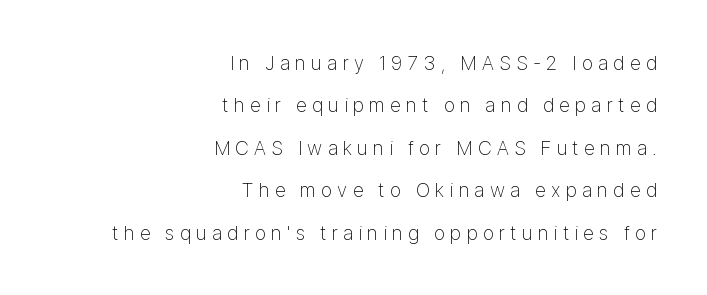
The image shows 20 px text type, upright; set right-aligned, loose line spacing (2.12x), unusually wide letter spacing (+0.26 em), not underlined.
